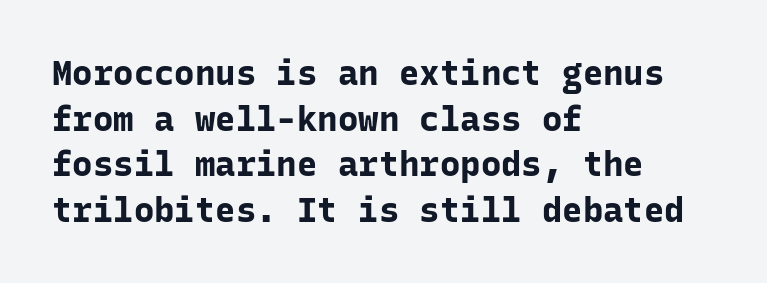
Q: Is the text bold? A: Yes.
Q: Is the text italic (slanted)? A: No, it is upright.
Q: Is the typeface a serif or a sans-serif typeface? A: Sans-serif.
Q: Is the text underlined? A: No.
Q: How is the paragraph aligned? A: Left-aligned.
Q: Is the spacing between letters normal or unusually wide? A: Normal.
Q: Is the spacing between lines tight, normal or loose? A: Normal.
Q: Width (condensed, normal, or wide)? A: Normal.
Q: Stroke contrast? A: Low.
Q: x-height? A: Medium.
Q: Monospaced? A: Yes.
